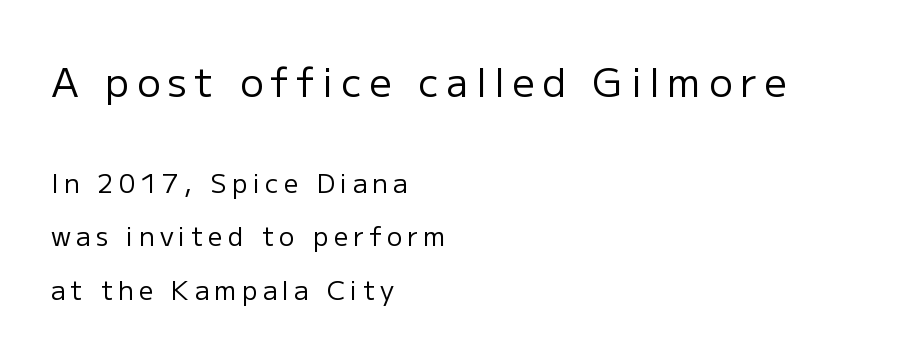
Q: Is the text bold? A: No.
Q: Is the text italic (slanted)? A: No, it is upright.
Q: Is the typeface a serif or a sans-serif typeface? A: Sans-serif.
Q: Is the text underlined? A: No.
Q: How is the paragraph aligned? A: Left-aligned.
Q: Is the spacing between letters normal or unusually wide? A: Unusually wide.
Q: Is the spacing between lines tight, normal or loose? A: Loose.
Q: Which block of text is set in a larger size, the first (top) or the second (bottom)? A: The first (top) one.
Q: Width (condensed, normal, or wide)? A: Normal.
Q: Stroke contrast? A: Low.
Q: x-height? A: Medium.
Q: Monospaced? A: No.
